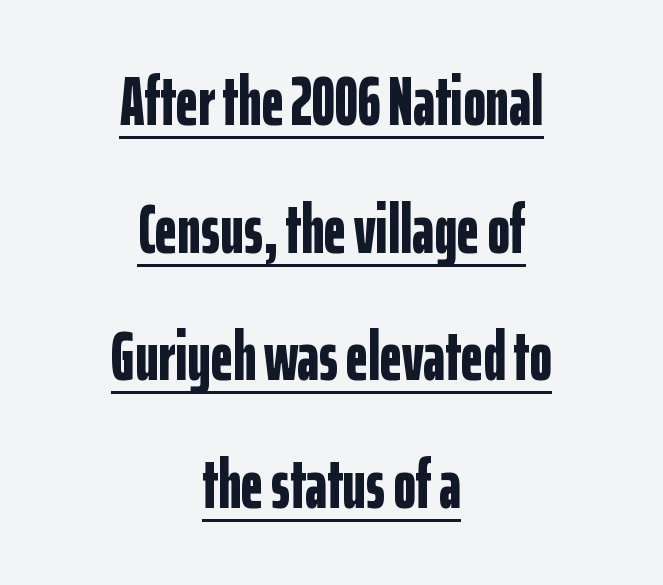
The image shows 69 px bold, condensed sans-serif type, upright; set centered, line spacing 1.85x, normal letter spacing, underlined; low stroke contrast and a medium x-height.
